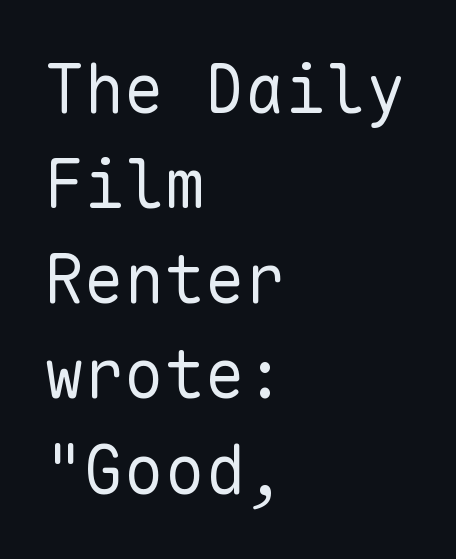
{"serif": "no", "italic": "no", "bold": "no", "weight": "regular", "width": "normal", "stroke_contrast": "low", "x_height": "medium", "monospaced": "yes", "underline": "no", "align": "left", "line_spacing": "normal", "line_spacing_ratio": 1.42, "letter_spacing": "normal", "letter_spacing_em": 0.0, "glyph_px": 67}
